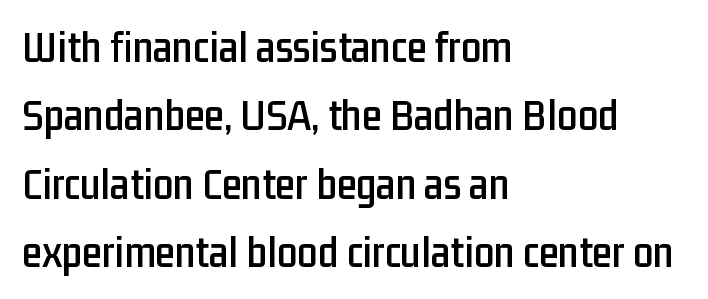
Q: Is the text italic (slanted)? A: No, it is upright.
Q: Is the typeface a serif or a sans-serif typeface? A: Sans-serif.
Q: Is the text underlined? A: No.
Q: How is the paragraph aligned? A: Left-aligned.
Q: Is the spacing between letters normal or unusually wide? A: Normal.
Q: Is the spacing between lines tight, normal or loose? A: Normal.
Q: Width (condensed, normal, or wide)? A: Condensed.
Q: Stroke contrast? A: Low.
Q: x-height? A: Medium.
Q: Monospaced? A: No.
